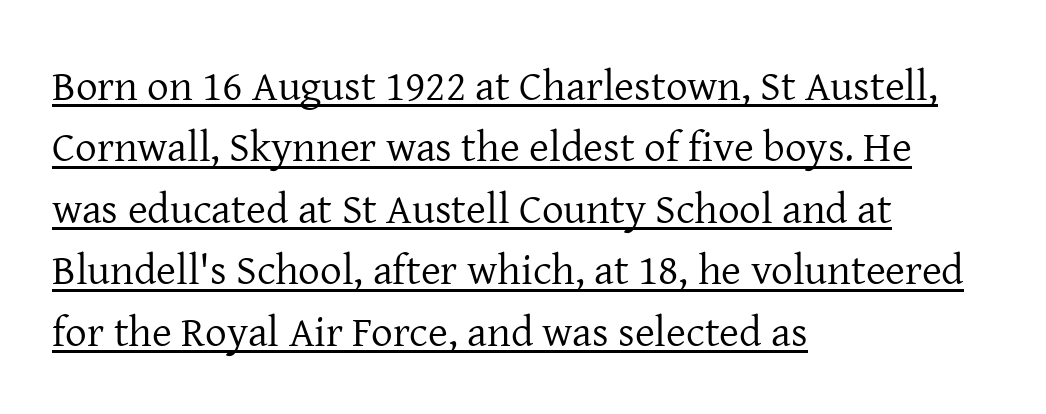
Q: Is the text bold? A: No.
Q: Is the text italic (slanted)? A: No, it is upright.
Q: Is the typeface a serif or a sans-serif typeface? A: Serif.
Q: Is the text underlined? A: Yes.
Q: How is the paragraph aligned? A: Left-aligned.
Q: Is the spacing between letters normal or unusually wide? A: Normal.
Q: Is the spacing between lines tight, normal or loose? A: Normal.
Q: Width (condensed, normal, or wide)? A: Normal.
Q: Stroke contrast? A: Low.
Q: x-height? A: Medium.
Q: Monospaced? A: No.
